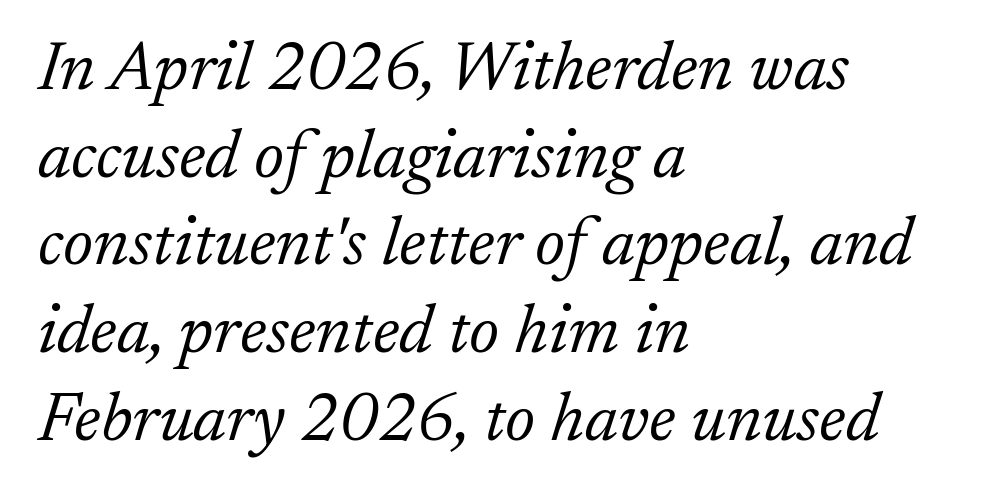
Counters stay open thanks to moderate or lighter strokes. The rendering anchors every line to the left-hand side. The rendering keeps characters at their native spacing. The face used here is proportionally spaced, like ordinary book or web type.
